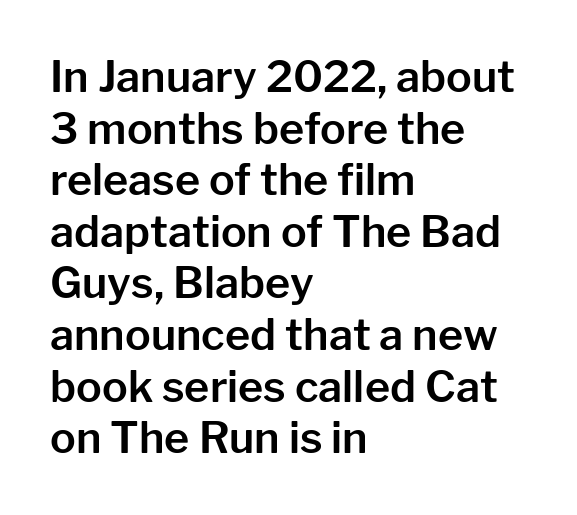
Casual observation: everything's shoved over to the left. The passage shown is typed in a proportional face where columns would drift. Any mark beneath the type? The region is blank. Type style note: lacks serifs. Posture: upright roman.
